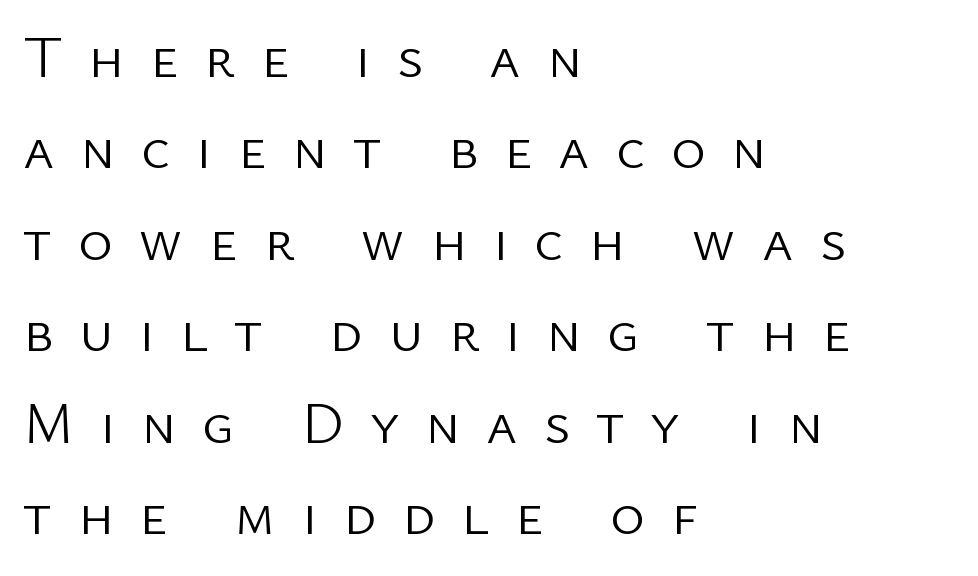
{"serif": "no", "italic": "no", "bold": "no", "weight": "light", "width": "normal", "stroke_contrast": "low", "x_height": "medium", "monospaced": "no", "underline": "no", "align": "left", "line_spacing": "normal", "line_spacing_ratio": 1.55, "letter_spacing": "wide", "letter_spacing_em": 0.44, "glyph_px": 59}
